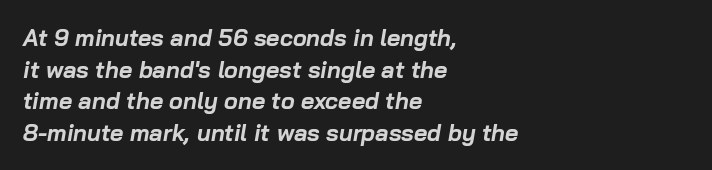
The image shows 23 px bold type, italic (leaning right); set left-aligned, normal line spacing (1.37x), normal letter spacing, not underlined.
